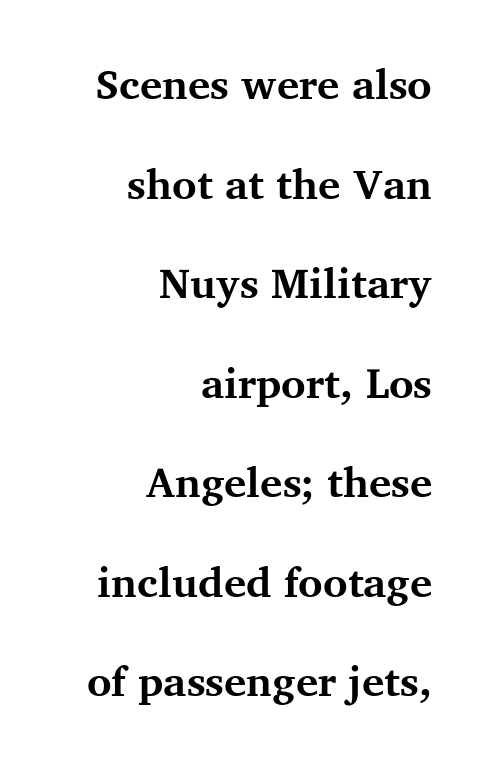
Q: Is the text bold? A: Yes.
Q: Is the text italic (slanted)? A: No, it is upright.
Q: Is the typeface a serif or a sans-serif typeface? A: Serif.
Q: Is the text underlined? A: No.
Q: How is the paragraph aligned? A: Right-aligned.
Q: Is the spacing between letters normal or unusually wide? A: Normal.
Q: Is the spacing between lines tight, normal or loose? A: Loose.
Q: Width (condensed, normal, or wide)? A: Normal.
Q: Stroke contrast? A: Medium.
Q: x-height? A: Medium.
Q: Monospaced? A: No.
